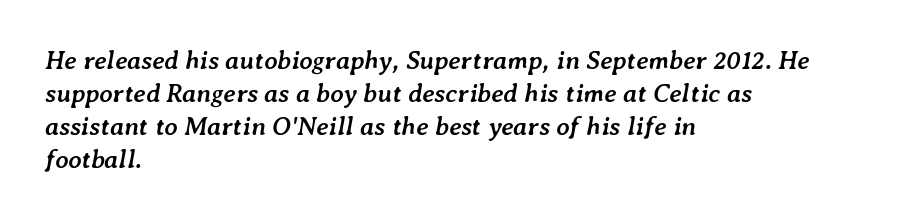
Q: Is the text bold? A: Yes.
Q: Is the text italic (slanted)? A: Yes, it leans right by about 7 degrees.
Q: Is the text underlined? A: No.
Q: How is the paragraph aligned? A: Left-aligned.
Q: Is the spacing between letters normal or unusually wide? A: Normal.
Q: Is the spacing between lines tight, normal or loose? A: Normal.
